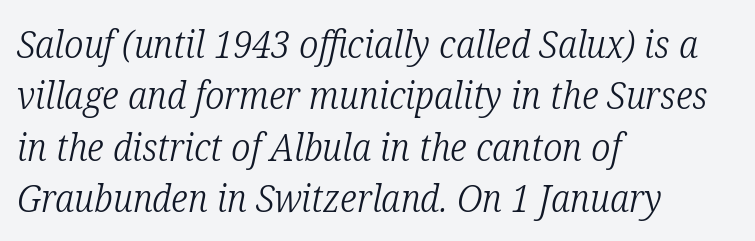
{"serif": "yes", "italic": "yes", "lean": "right", "slant_degrees": 12, "bold": "no", "weight": "light", "width": "condensed", "stroke_contrast": "low", "x_height": "medium", "monospaced": "no", "underline": "no", "align": "left", "line_spacing": "normal", "line_spacing_ratio": 1.35, "letter_spacing": "normal", "letter_spacing_em": 0.0, "glyph_px": 38}
